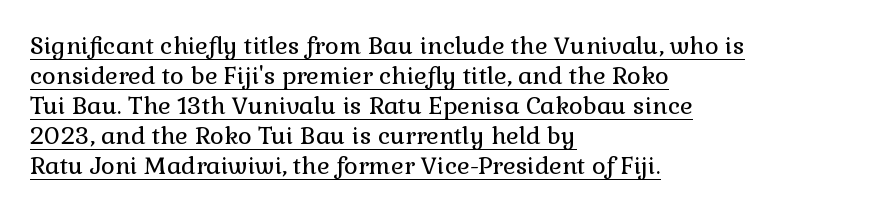
The image shows 24 px text type, upright; set left-aligned, normal line spacing (1.25x), normal letter spacing, underlined.
